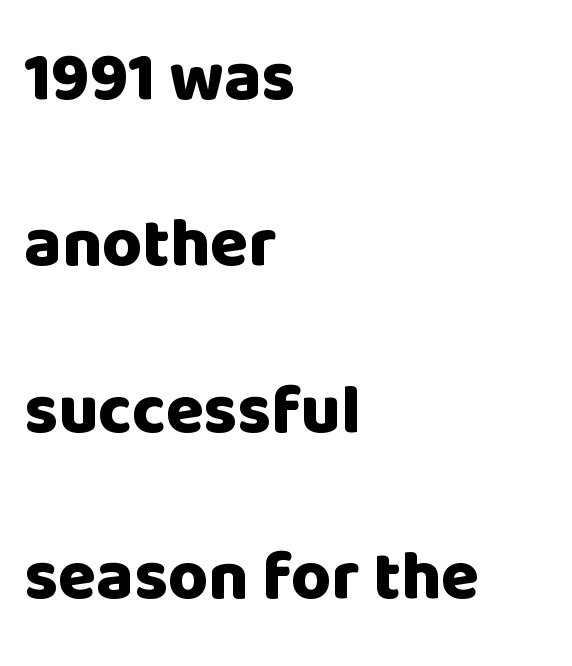
Q: Is the text bold? A: Yes.
Q: Is the text italic (slanted)? A: No, it is upright.
Q: Is the typeface a serif or a sans-serif typeface? A: Sans-serif.
Q: Is the text underlined? A: No.
Q: How is the paragraph aligned? A: Left-aligned.
Q: Is the spacing between letters normal or unusually wide? A: Normal.
Q: Is the spacing between lines tight, normal or loose? A: Loose.
Q: Width (condensed, normal, or wide)? A: Normal.
Q: Stroke contrast? A: Low.
Q: x-height? A: Large.
Q: Monospaced? A: No.
